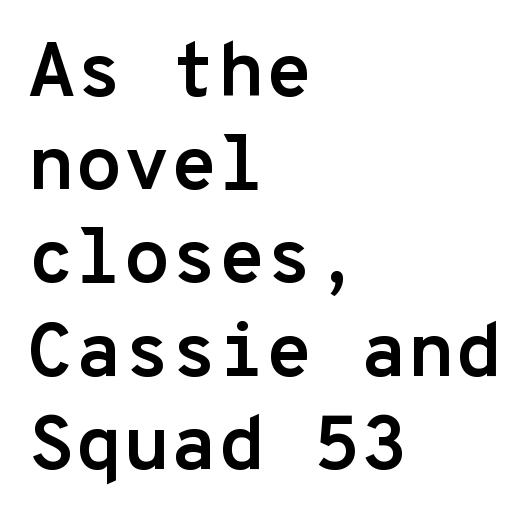
The image shows 77 px semibold sans-serif type, upright, monospaced; set left-aligned, line spacing 1.21x, normal letter spacing, not underlined; low stroke contrast and a medium x-height.
